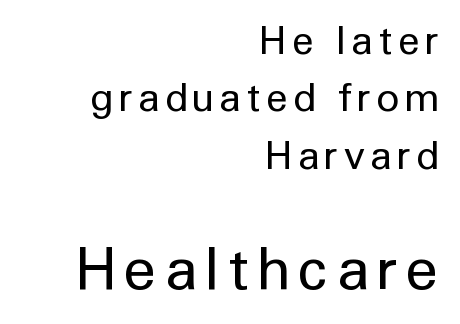
Right-aligned paragraph, ragged on the left. Does the bottom block carry the larger type? Yes, it does. The lines sit at an ordinary, default distance from one another. Upright lettering throughout. Stems and bowls with no extra thickness — not bold.
